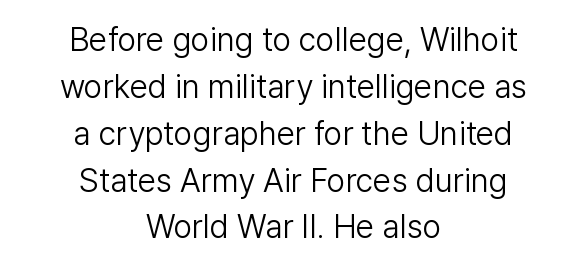
Note the varied advance widths — an 'i' is clearly narrower than an 'm'. The axis of the letterforms is exactly vertical. This is sans-serif lettering, the kind often seen on screens and signage. The face looks like a standard text weight, possibly lighter.
